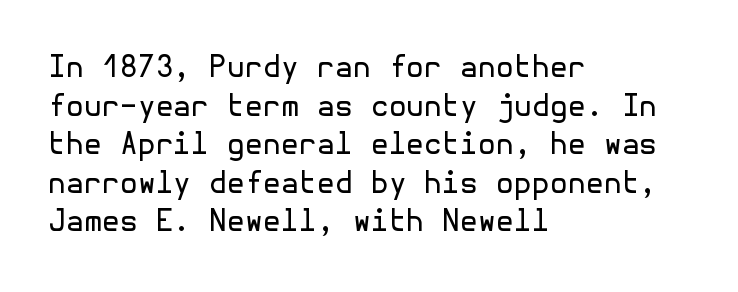
Q: Is the text bold? A: No.
Q: Is the text italic (slanted)? A: No, it is upright.
Q: Is the typeface a serif or a sans-serif typeface? A: Sans-serif.
Q: Is the text underlined? A: No.
Q: How is the paragraph aligned? A: Left-aligned.
Q: Is the spacing between letters normal or unusually wide? A: Normal.
Q: Is the spacing between lines tight, normal or loose? A: Normal.
Q: Width (condensed, normal, or wide)? A: Normal.
Q: x-height? A: Medium.
